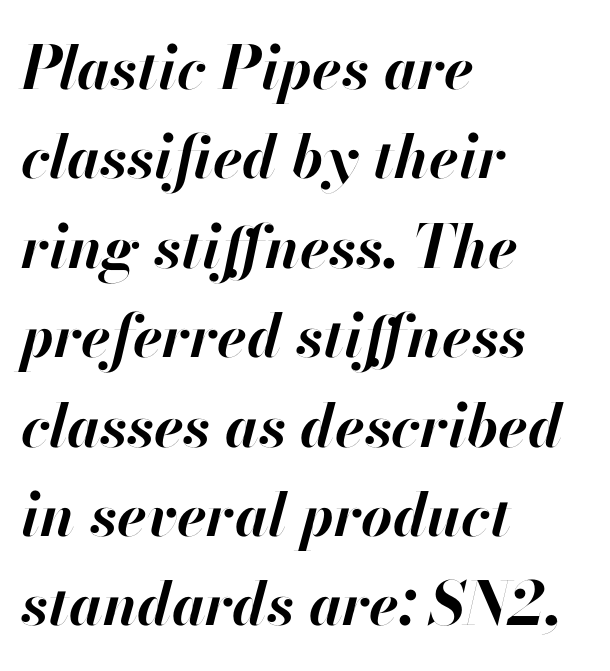
Underlining? Definitely not there. These lines are rendered in a variable-pitch font. Looking at the ascenders, they clearly lean. Pretty heavy lettering here — definitely bold. Standard letterfit; no display-style spreading of the glyphs.
